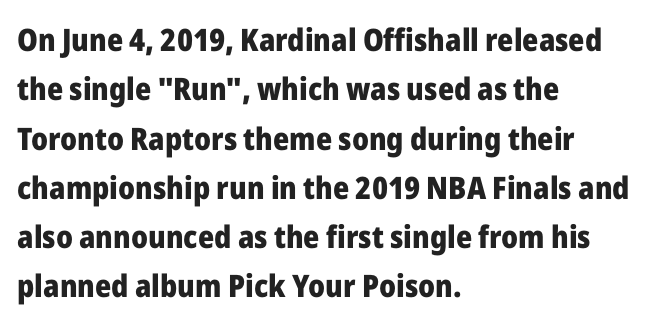
{"serif": "no", "italic": "no", "bold": "yes", "weight": "heavy", "width": "normal", "stroke_contrast": "low", "x_height": "medium", "monospaced": "no", "underline": "no", "align": "left", "line_spacing": "normal", "line_spacing_ratio": 1.59, "letter_spacing": "normal", "letter_spacing_em": 0.0, "glyph_px": 31}
